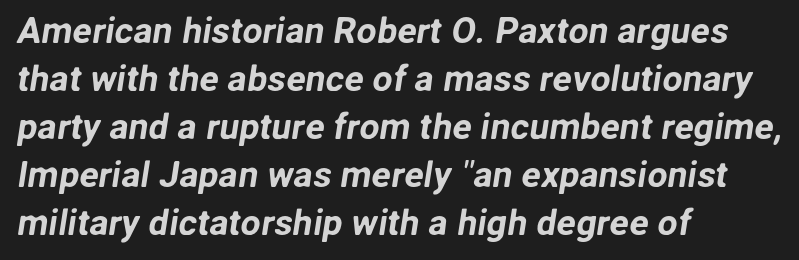
Type style note: lacks serifs. Reading down the block, your eye returns to a fixed left position each line. Words float on clear page, feet unadorned. Think of a printed novel: that variable character pitch is what you see here.
